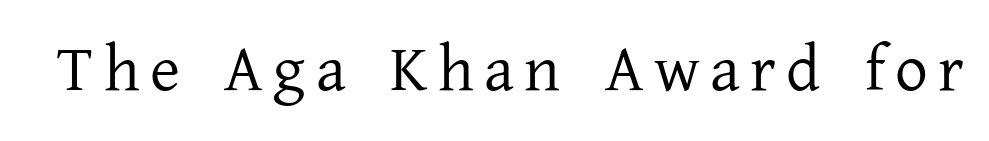
Underlining? Definitely not there. It's the straight-up-and-down kind of type. Varying glyph widths throughout — classic text-font behaviour. No letter is thick-stroked: the sample isn't bold. A typesetter would label this face a serif.
